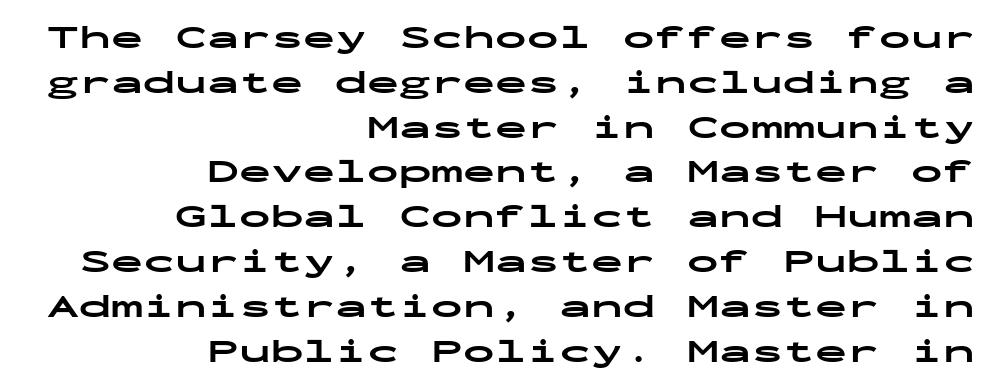
{"serif": "no", "italic": "no", "bold": "yes", "weight": "bold", "width": "wide", "stroke_contrast": "low", "x_height": "medium", "monospaced": "yes", "underline": "no", "align": "right", "line_spacing": "normal", "line_spacing_ratio": 1.4, "letter_spacing": "normal", "letter_spacing_em": 0.0, "glyph_px": 32}
